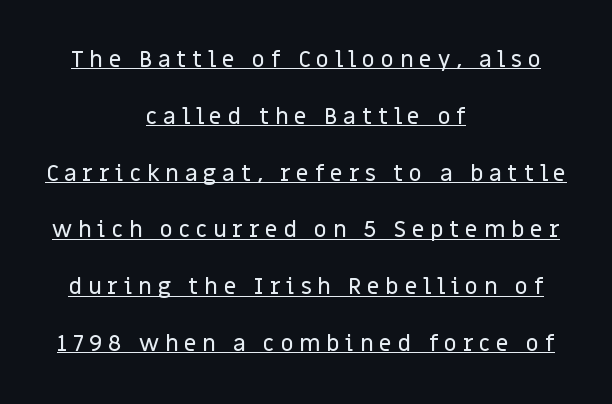
Unlike italic type, these characters show no tilt at all. Airy leading. The string is rendered with underlining switched on. Someone cranked the tracking dial way up on this one. Typeset on center — no edge is straight.
